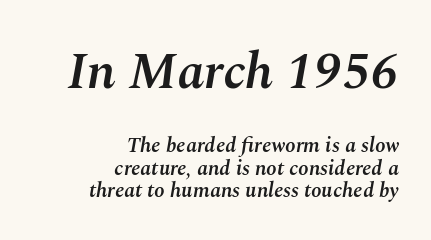
{"italic": "yes", "lean": "right", "slant_degrees": 10, "bold": "semi", "weight": "semibold", "width": "normal", "stroke_contrast": "medium", "x_height": "medium", "monospaced": "no", "underline": "no", "align": "right", "line_spacing": "tight", "line_spacing_ratio": 1.07, "letter_spacing": "normal", "letter_spacing_em": 0.0, "larger_block": "first", "size_ratio": 2.48, "glyph_px": 52}
